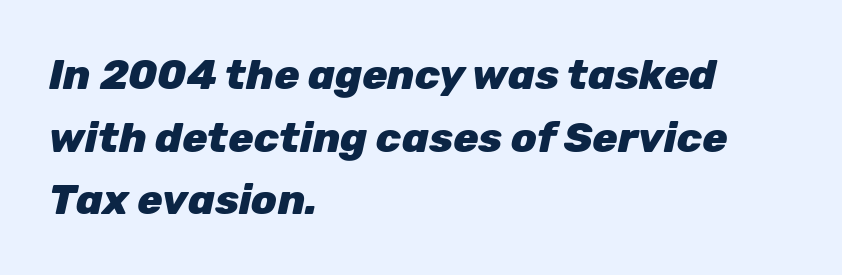
Q: Is the text bold? A: Yes.
Q: Is the text italic (slanted)? A: Yes, it leans right by about 12 degrees.
Q: Is the text underlined? A: No.
Q: How is the paragraph aligned? A: Left-aligned.
Q: Is the spacing between letters normal or unusually wide? A: Normal.
Q: Is the spacing between lines tight, normal or loose? A: Normal.
Q: Width (condensed, normal, or wide)? A: Normal.
Q: Stroke contrast? A: Low.
Q: x-height? A: Medium.
Q: Monospaced? A: No.
